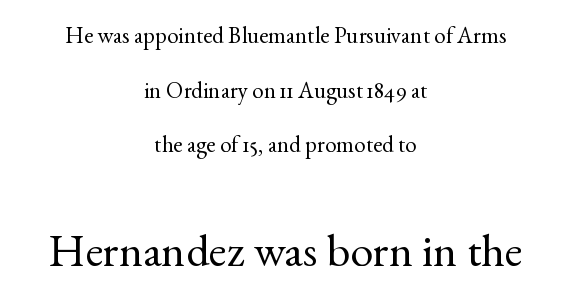
The image shows 46 px regular-weight serif type, upright; set centered, loose line spacing (2.37x), normal letter spacing, not underlined; the second (bottom) block is 2.0x larger; a small x-height.
